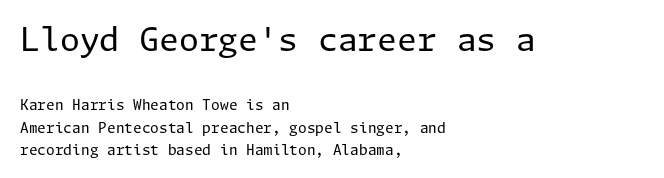
The image shows 32 px regular-weight sans-serif type, upright; set left-aligned, normal line spacing (1.59x), normal letter spacing, not underlined; the first (top) block is 2.29x larger; low stroke contrast and a medium x-height.
